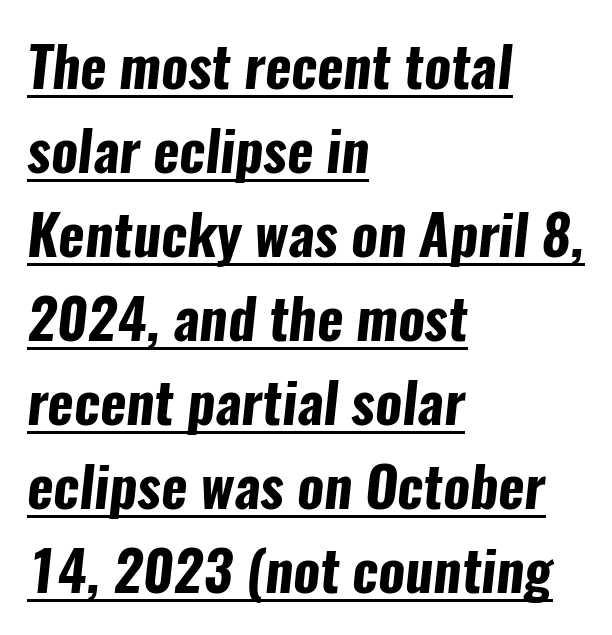
Notice how descenders clear the ascenders below comfortably — that's standard leading. Heavy-handed strokes throughout: this text is bold. This rendering employs a face without finishing strokes, i.e., a sans-serif. The rendering uses the underline text-decoration. The rag falls on the right side of this text block.
